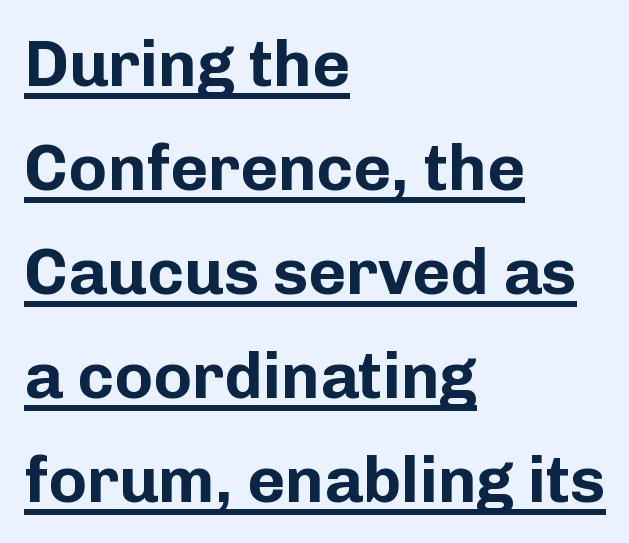
The image shows 65 px bold sans-serif type, upright; set left-aligned, normal line spacing (1.6x), normal letter spacing, underlined; low stroke contrast and a medium x-height.
